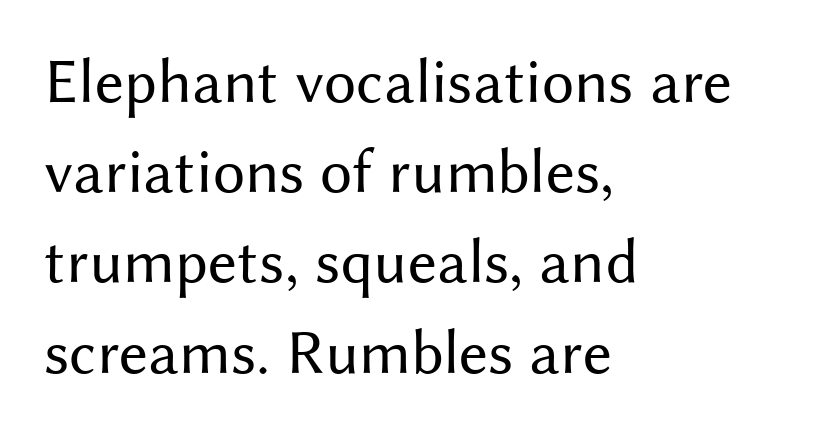
Q: Is the text bold? A: No.
Q: Is the text italic (slanted)? A: No, it is upright.
Q: Is the typeface a serif or a sans-serif typeface? A: Sans-serif.
Q: Is the text underlined? A: No.
Q: How is the paragraph aligned? A: Left-aligned.
Q: Is the spacing between letters normal or unusually wide? A: Normal.
Q: Is the spacing between lines tight, normal or loose? A: Normal.
Q: Width (condensed, normal, or wide)? A: Normal.
Q: Stroke contrast? A: Medium.
Q: x-height? A: Medium.
Q: Monospaced? A: No.
